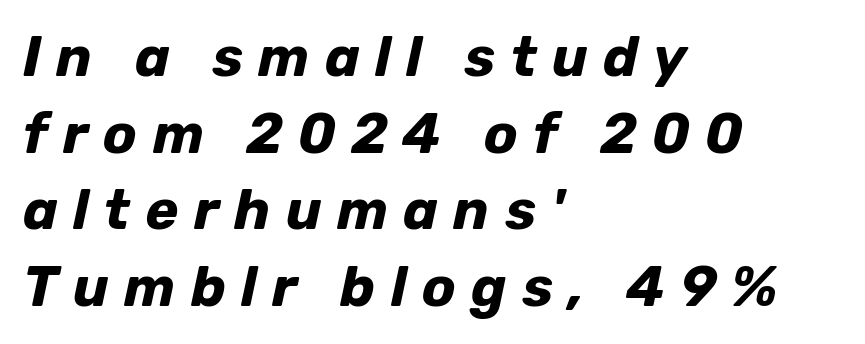
Q: Is the text bold? A: Yes.
Q: Is the text italic (slanted)? A: Yes, it leans right by about 12 degrees.
Q: Is the text underlined? A: No.
Q: How is the paragraph aligned? A: Left-aligned.
Q: Is the spacing between letters normal or unusually wide? A: Unusually wide.
Q: Is the spacing between lines tight, normal or loose? A: Normal.
Q: Width (condensed, normal, or wide)? A: Normal.
Q: Stroke contrast? A: Low.
Q: x-height? A: Medium.
Q: Monospaced? A: No.
